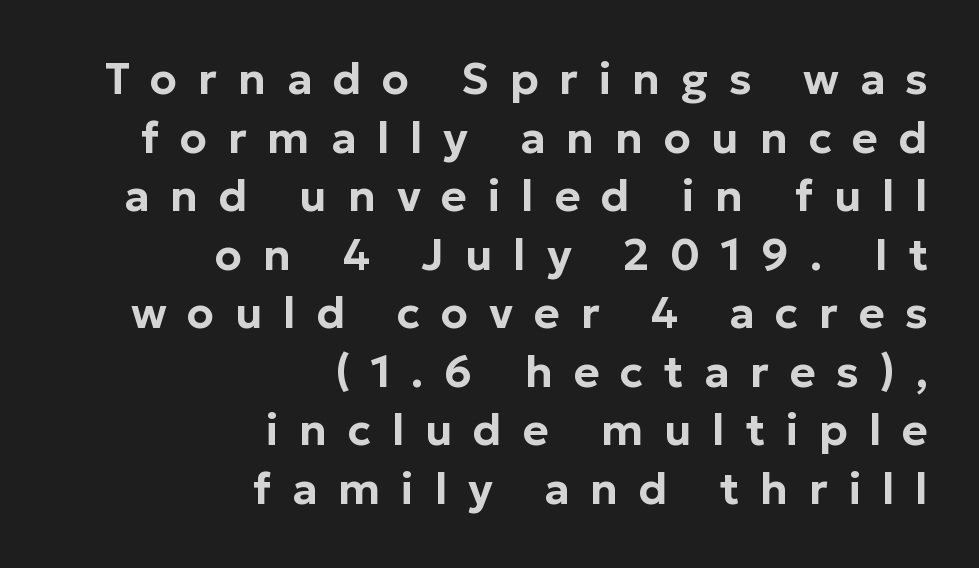
Style check: upright. Does the type have serifs? No, each stem ends abruptly. The setting favours the right margin, as signatures and pull-quotes sometimes do. Underlining? Definitely not there. Evenly set lines give the paragraph a standard silhouette.
